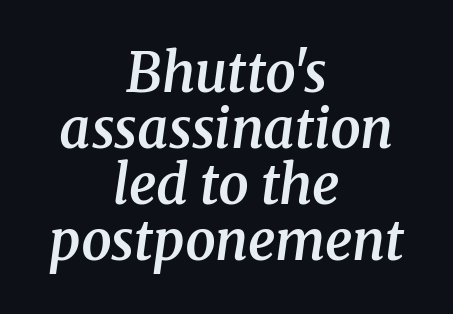
The image shows 54 px semibold serif type, italic (leaning right); set centered, tight line spacing (1.04x), normal letter spacing, not underlined; medium stroke contrast and a medium x-height.
